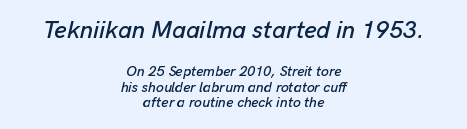
{"italic": "yes", "lean": "right", "slant_degrees": 13, "underline": "no", "align": "center", "line_spacing": "tight", "line_spacing_ratio": 1.14, "letter_spacing": "normal", "letter_spacing_em": 0.0, "larger_block": "first", "size_ratio": 1.71, "glyph_px": 24}
